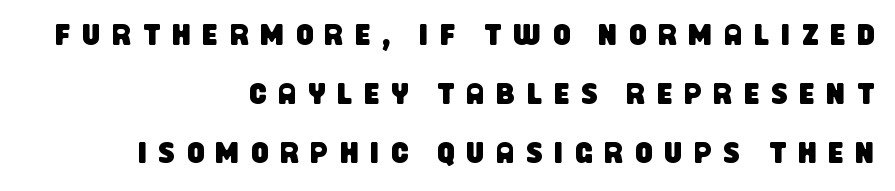
Q: Is the typeface a serif or a sans-serif typeface? A: Sans-serif.
Q: Is the text underlined? A: No.
Q: How is the paragraph aligned? A: Right-aligned.
Q: Is the spacing between letters normal or unusually wide? A: Unusually wide.
Q: Is the spacing between lines tight, normal or loose? A: Loose.
Q: Width (condensed, normal, or wide)? A: Condensed.
Q: Stroke contrast? A: Low.
Q: x-height? A: Large.
Q: Monospaced? A: No.
